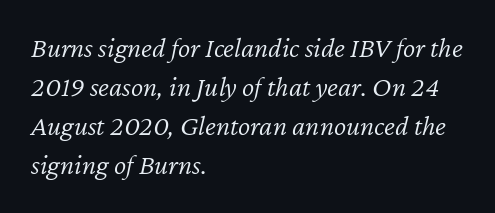
The image shows 29 px light type, italic (leaning right); set left-aligned, normal line spacing (1.35x), normal letter spacing, not underlined; low stroke contrast and a medium x-height.
